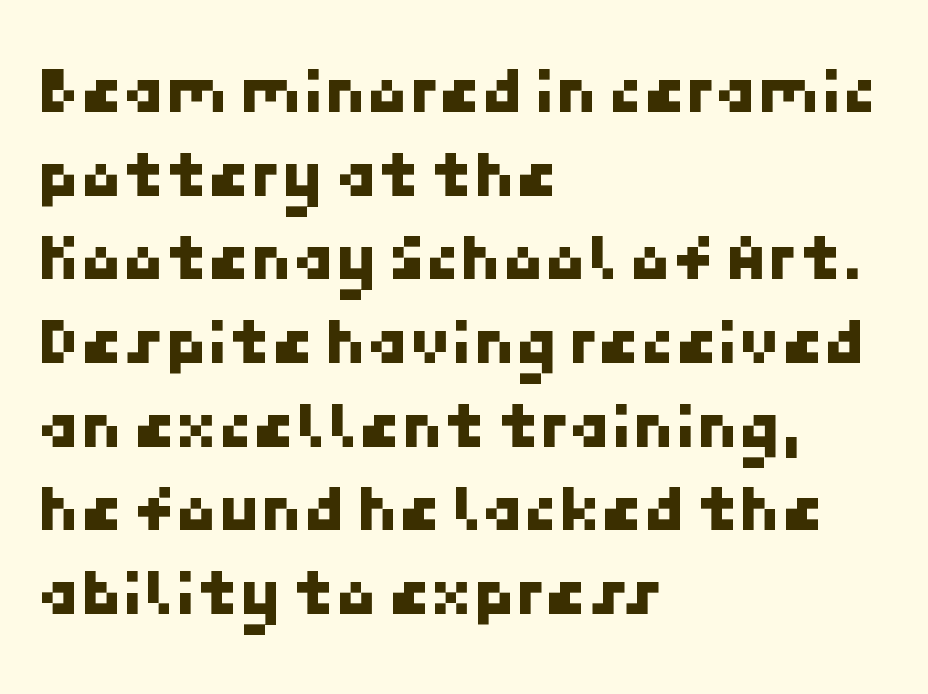
The image shows 68 px sans-serif type; set left-aligned, line spacing 1.23x, normal letter spacing, not underlined; low stroke contrast and a medium x-height.
